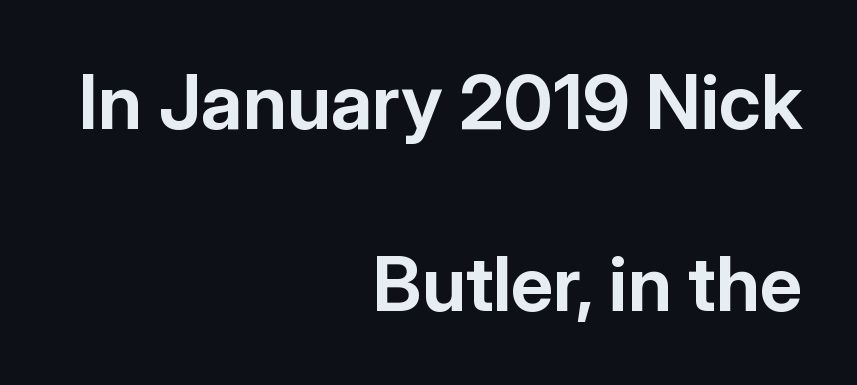
Decoration check: the copy has no underline. The line texture is even and compact thanks to regular tracking. Is this a fixed-width face? No — the glyphs have proportional, varying widths. Posture: straight, roman, zero tilt. Is the block centered? No — it sits flush against the right margin. The passage shown is typeset with a sans-serif family.
